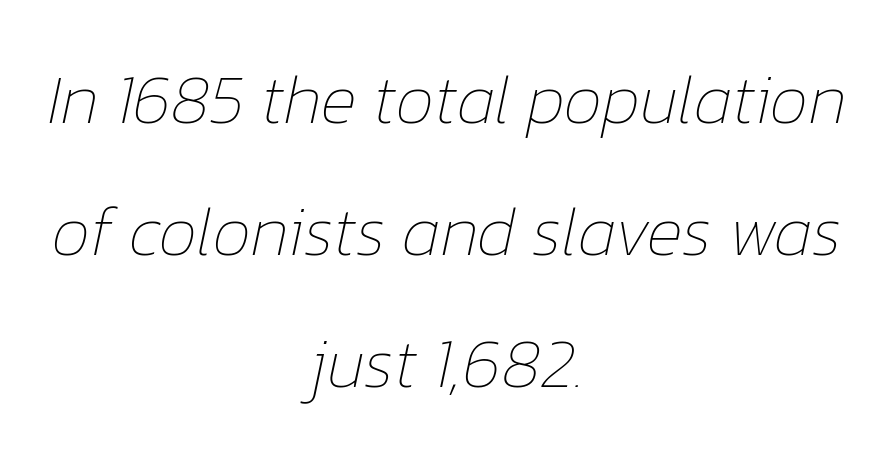
{"italic": "yes", "lean": "right", "slant_degrees": 12, "bold": "no", "weight": "thin", "width": "normal", "stroke_contrast": "low", "x_height": "medium", "monospaced": "no", "underline": "no", "align": "center", "line_spacing": "loose", "line_spacing_ratio": 1.91, "letter_spacing": "normal", "letter_spacing_em": 0.0, "glyph_px": 69}
